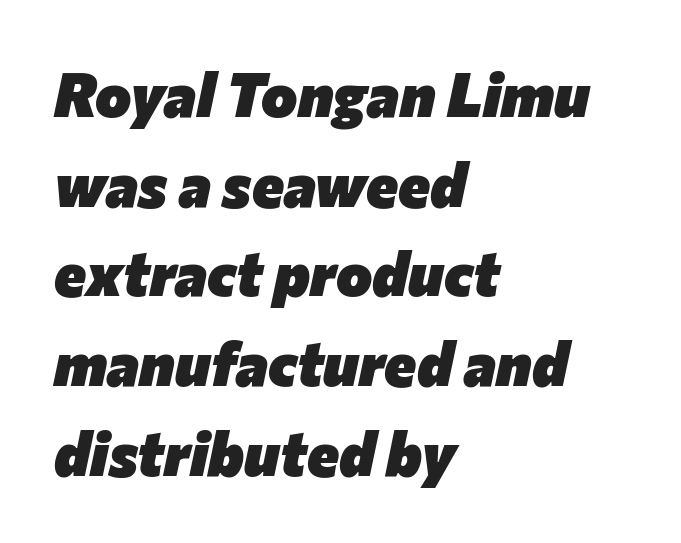
The lines in this sample share a left origin and differ only in where they stop. One glance says typical: line gaps are just what's usual. Standard letterfit; no display-style spreading of the glyphs. Quick note: underline off. Stroke thickness is high; the sample reads as a true bold.
